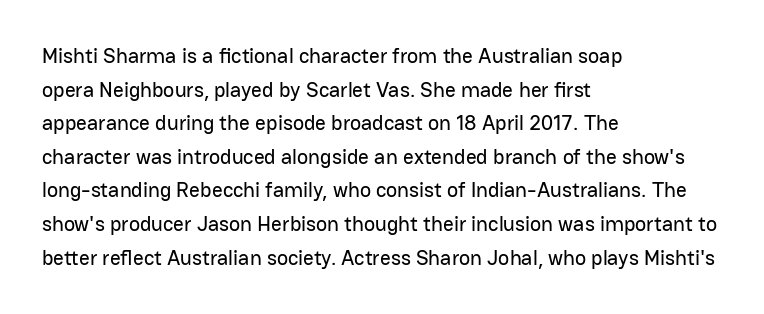
{"italic": "no", "underline": "no", "align": "left", "line_spacing": "normal", "line_spacing_ratio": 1.6, "letter_spacing": "normal", "letter_spacing_em": 0.0, "glyph_px": 21}
